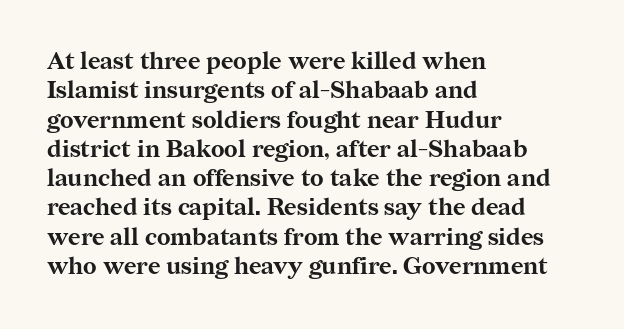
Q: Is the text bold? A: Yes.
Q: Is the text italic (slanted)? A: No, it is upright.
Q: Is the text underlined? A: No.
Q: How is the paragraph aligned? A: Left-aligned.
Q: Is the spacing between letters normal or unusually wide? A: Normal.
